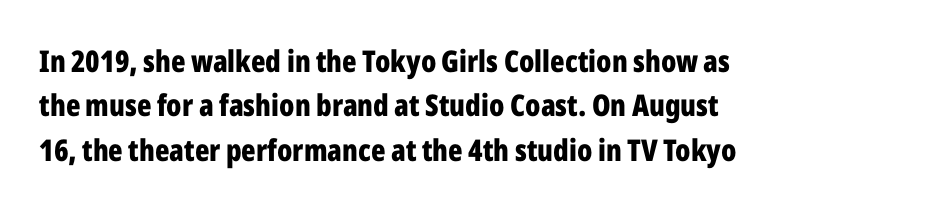
The letters are bold, with thick, heavy strokes. The passage shown has conventional tracking throughout. Line starts are locked; line ends wander. Evenly set lines give the paragraph a standard silhouette. Proportional: the letters do not fall into vertical columns. Any mark beneath the type? The region is blank.
